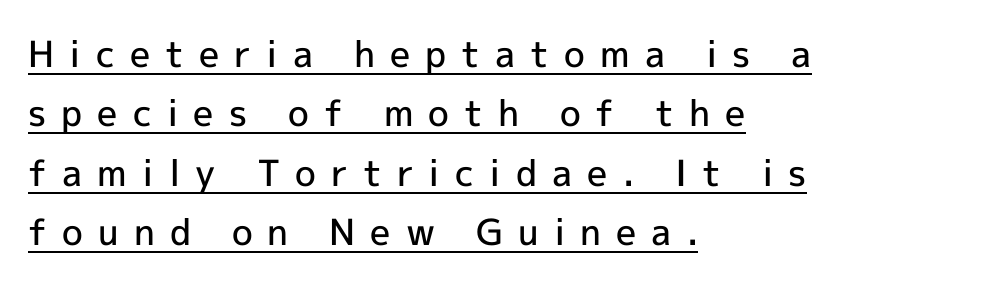
Short note: letters widely spaced. Character widths vary here, with narrow letters taking less room than wide ones. Successive baselines arrive at the customary interval. The letters stand straight up with perfectly vertical stems. The typeface chosen for these lines omits serifs. Look at the stroke-to-counter ratio: somewhat heavy, a semibold.
